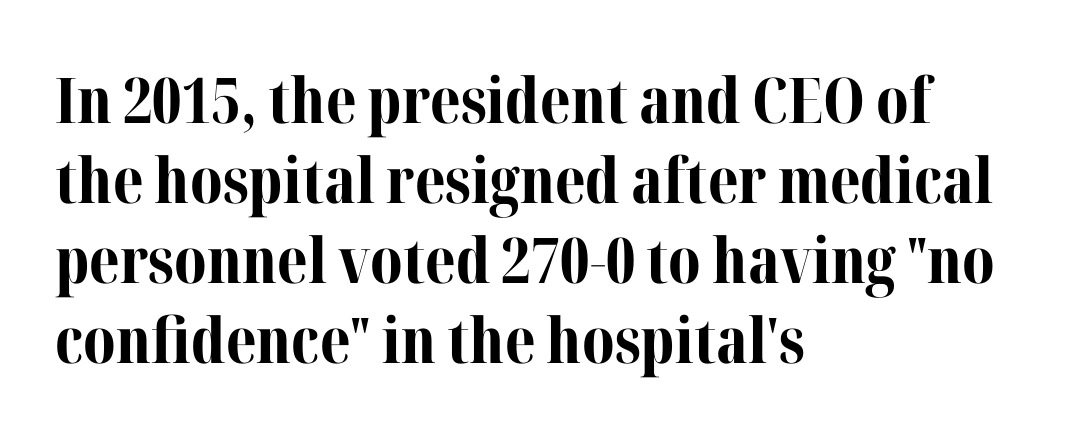
{"serif": "yes", "italic": "no", "bold": "yes", "weight": "bold", "width": "normal", "stroke_contrast": "medium", "x_height": "medium", "monospaced": "no", "underline": "no", "align": "left", "line_spacing": "normal", "line_spacing_ratio": 1.27, "letter_spacing": "normal", "letter_spacing_em": 0.0, "glyph_px": 63}
